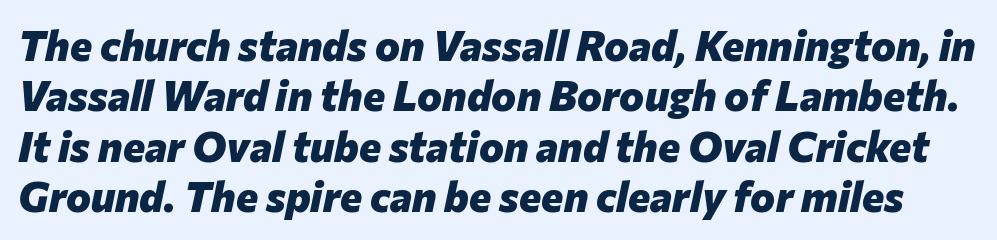
{"italic": "yes", "lean": "right", "slant_degrees": 12, "bold": "yes", "weight": "heavy", "width": "normal", "stroke_contrast": "low", "x_height": "medium", "monospaced": "no", "underline": "no", "line_spacing_ratio": 1.2, "letter_spacing": "normal", "letter_spacing_em": 0.0, "glyph_px": 42}
